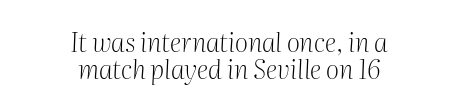
Italic? Definitely — the glyphs are oblique. Leading: reduced. Standard letterfit; no display-style spreading of the glyphs. Is the stroke heavy? The answer is a plain regular-or-lighter.
